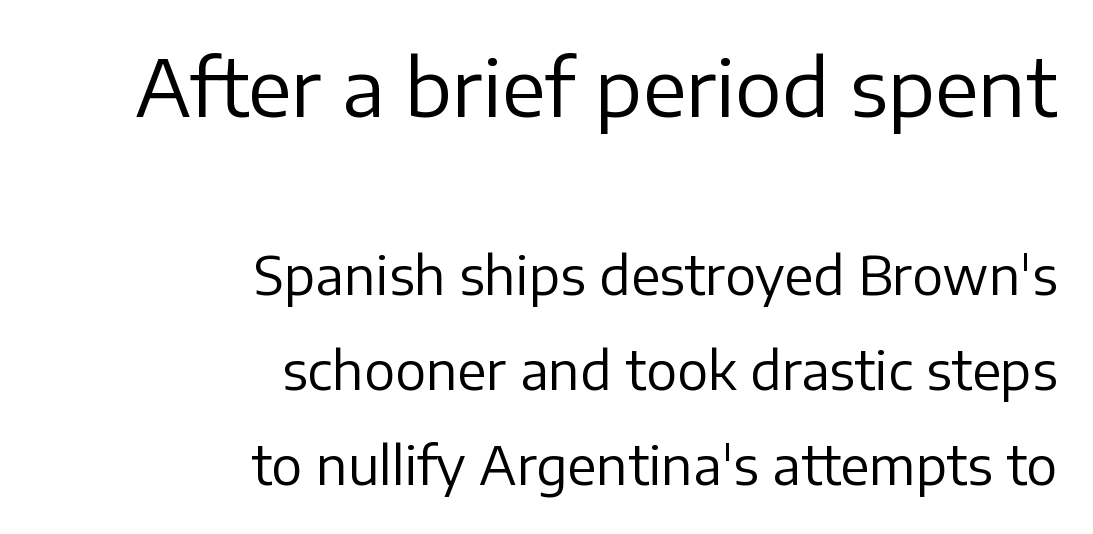
{"serif": "no", "italic": "no", "bold": "no", "weight": "regular", "width": "normal", "stroke_contrast": "low", "x_height": "medium", "monospaced": "no", "underline": "no", "align": "right", "line_spacing_ratio": 1.83, "letter_spacing": "normal", "letter_spacing_em": 0.0, "larger_block": "first", "size_ratio": 1.5, "glyph_px": 78}
